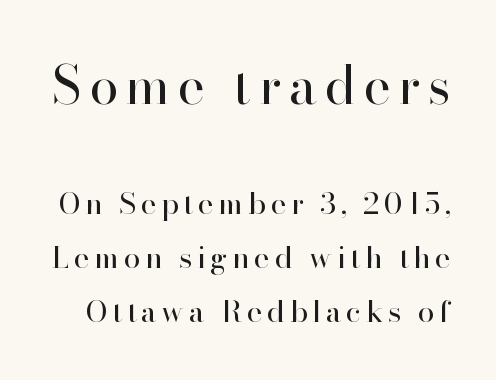
This layout puts the oversized block above and the modest block below. A typesetter would call this proportional, since set widths differ per character. Do the letters lean? They stand straight. Typographically, this falls in the serif category. The baseline area is clear. Each stroke keeps to a modest, everyday thickness or less.
